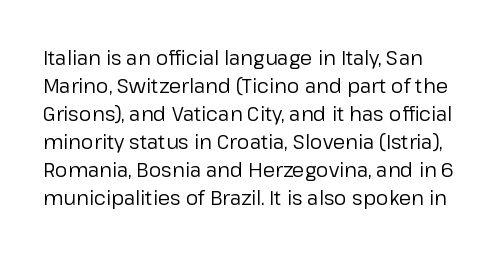
The image shows 20 px text type, upright; set normal line spacing (1.4x), normal letter spacing, not underlined.
